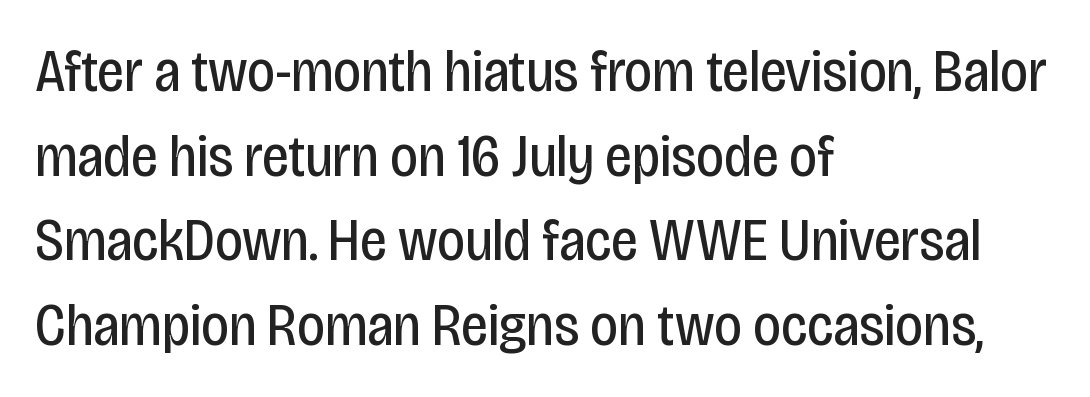
The image shows 60 px regular-weight, condensed sans-serif type, upright; set left-aligned, normal line spacing (1.41x), normal letter spacing, not underlined; low stroke contrast and a large x-height.
